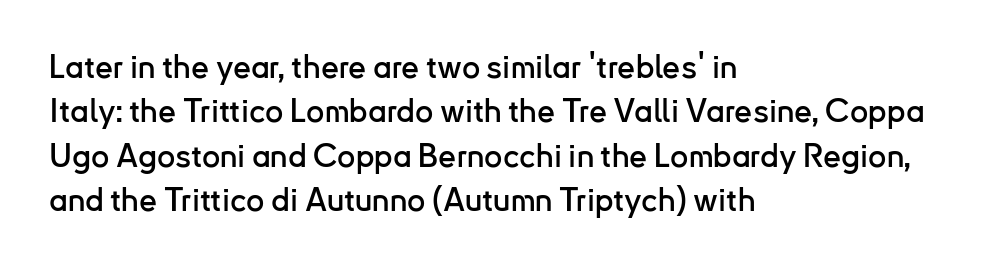
Q: Is the text italic (slanted)? A: No, it is upright.
Q: Is the typeface a serif or a sans-serif typeface? A: Sans-serif.
Q: Is the text underlined? A: No.
Q: How is the paragraph aligned? A: Left-aligned.
Q: Is the spacing between letters normal or unusually wide? A: Normal.
Q: Is the spacing between lines tight, normal or loose? A: Normal.
Q: Width (condensed, normal, or wide)? A: Normal.
Q: Stroke contrast? A: Low.
Q: x-height? A: Small.
Q: Monospaced? A: No.
